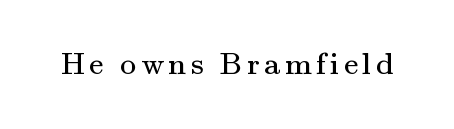
The image shows 32 px regular-weight serif type, upright; set not underlined; medium stroke contrast and a small x-height.
